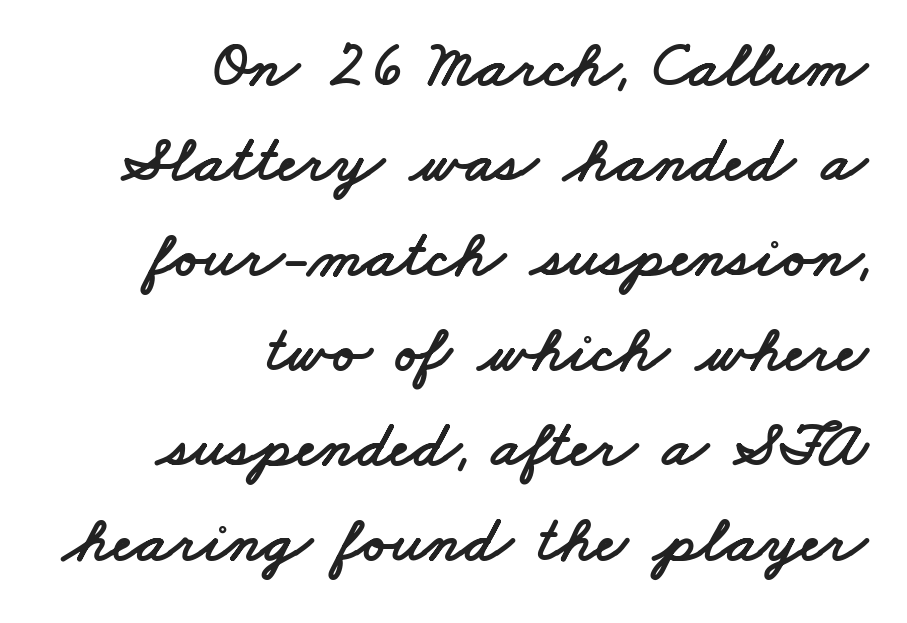
The words here are not underlined. The rows are spaced the way most documents space them. The passage shown is typed in a proportional face where columns would drift. A flush-right, rag-left setting is used for this passage. A sans-serif font was chosen for this passage.
